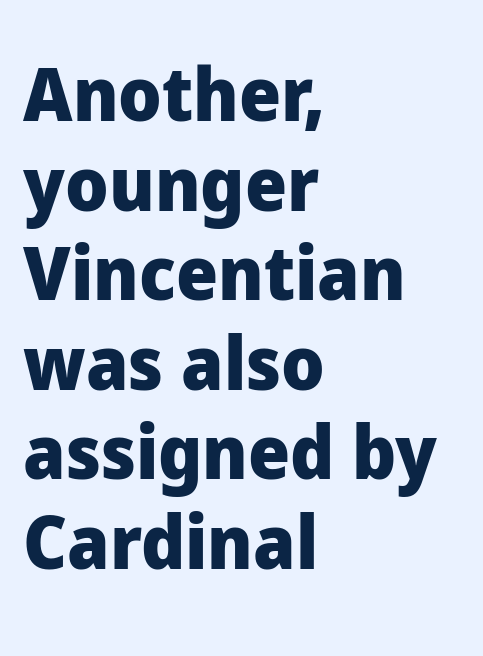
The image shows 74 px heavy sans-serif type, upright; set left-aligned, line spacing 1.21x, normal letter spacing, not underlined; low stroke contrast and a medium x-height.
